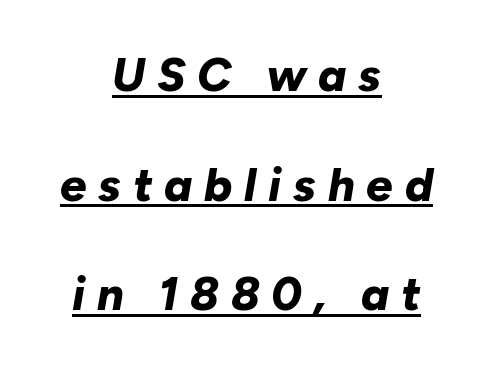
Reading down the block, each line starts at a different indent, mirrored at its end. The letters advance in unequal steps, a hallmark of proportional type. Quick note: underline on. Summary of vertical rhythm: relaxed, with wide interline spacing. Set as a true bold cut, around the 700 mark.
